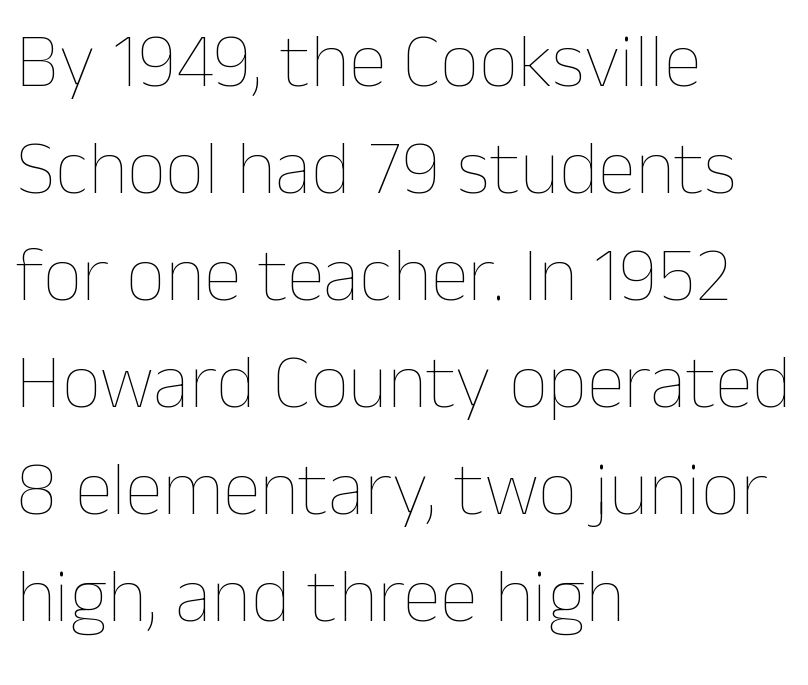
The image shows 77 px thin type, upright; set left-aligned, normal line spacing (1.39x), normal letter spacing, not underlined; low stroke contrast and a medium x-height.
